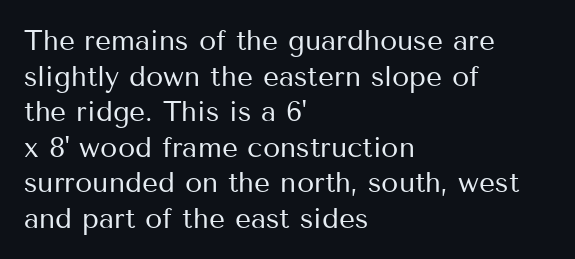
Reading down the block, your eye returns to a fixed left position each line. The letters stand upright; this is a roman face. Nothing unusual about the tracking: characters are spaced as the font intends. Check where the strokes stop: nothing finishes them off — pure sans. Compared with typical paragraphs, the rows here are spaced about the same. The words here are not underlined.
